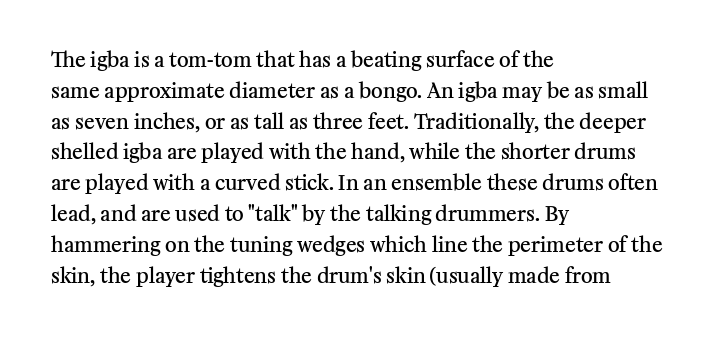
Q: Is the text bold? A: Semi-bold.
Q: Is the text italic (slanted)? A: No, it is upright.
Q: Is the text underlined? A: No.
Q: How is the paragraph aligned? A: Left-aligned.
Q: Is the spacing between letters normal or unusually wide? A: Normal.
Q: Is the spacing between lines tight, normal or loose? A: Normal.
